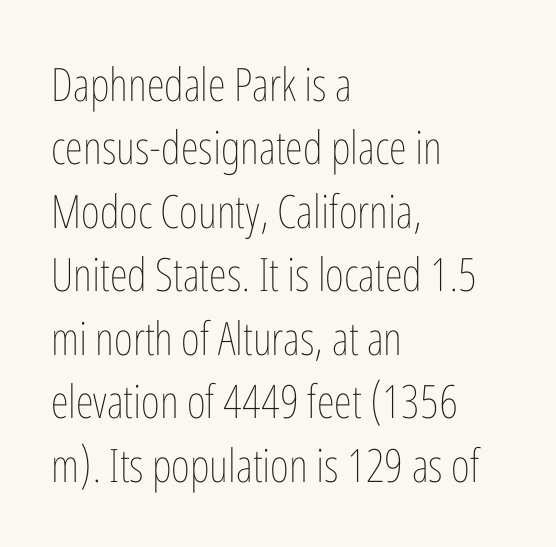
The image shows 46 px thin, condensed type, upright; set left-aligned, normal line spacing (1.38x), normal letter spacing, not underlined; low stroke contrast and a medium x-height.
